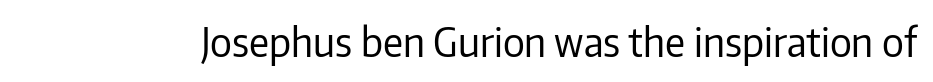
A typesetter would mark this as roman, not italic. The glyphs are unaccompanied by any horizontal stroke below them. The weight tops out at a normal text grade. Here the glyphs are tracked normally, forming tight word shapes. Letterform terminals end flat and unadorned throughout the passage.
